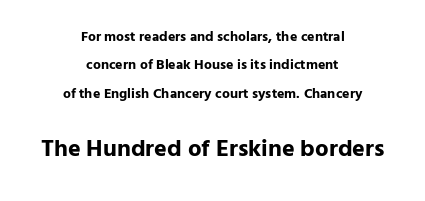
The rendering uses a bold face; every stroke is thick and dark. Do the letters lean? They stand straight. These lines are centered, leaving both edges ragged. This rendering features lettering with no underline.
